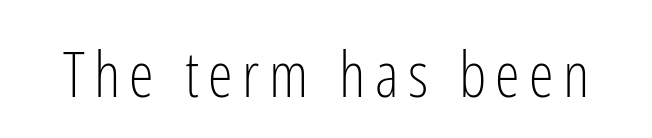
{"serif": "no", "italic": "no", "bold": "no", "weight": "light", "width": "condensed", "stroke_contrast": "low", "x_height": "medium", "monospaced": "no", "underline": "no", "glyph_px": 63}
